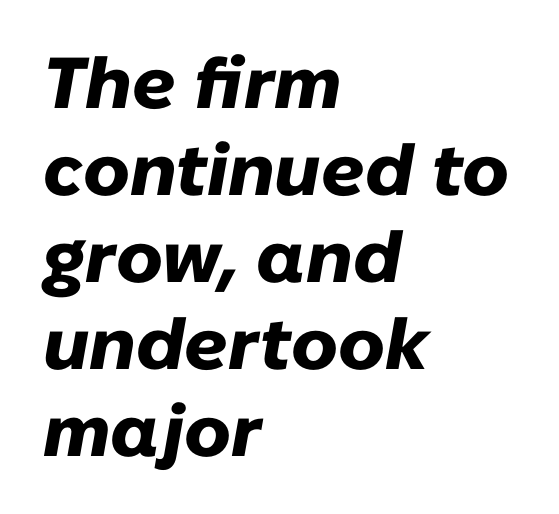
Weight: bold. The horizontal fit of the characters is conventional and even. A student would call this left alignment; a typographer would say flush left, rag right. Note the varied advance widths — an 'i' is clearly narrower than an 'm'. An italicized treatment has been applied to the whole sample. The baseline area is clear.
